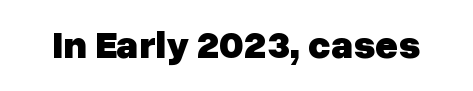
You could not count columns in this text — the font is proportionally spaced. A dark, heavy texture on the line: the type is bold. The space directly below the letters is spotless. Inter-character spacing is left at the font's built-in metrics. These lines are composed in type without serifs.
